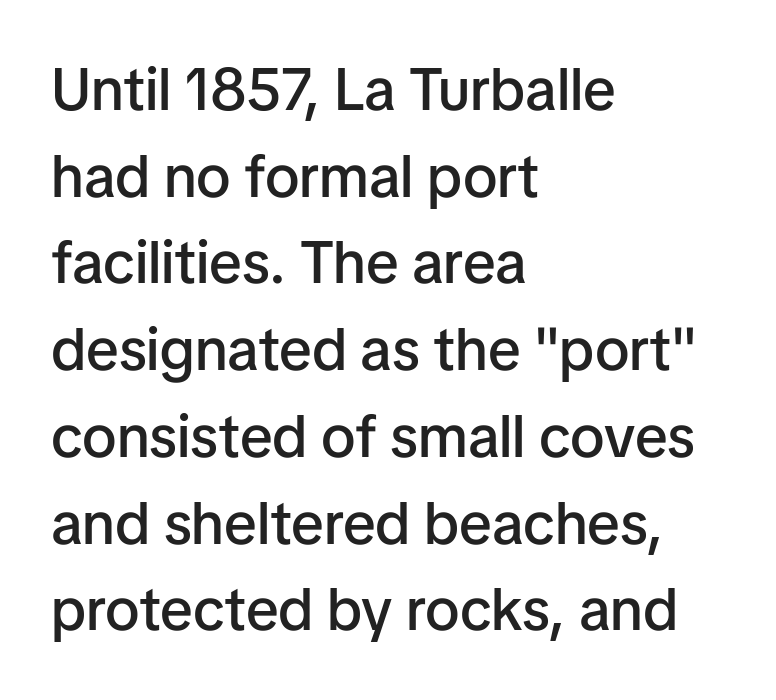
{"serif": "no", "italic": "no", "bold": "semi", "weight": "semibold", "width": "normal", "stroke_contrast": "low", "x_height": "medium", "monospaced": "no", "underline": "no", "align": "left", "line_spacing": "normal", "line_spacing_ratio": 1.47, "letter_spacing": "normal", "letter_spacing_em": 0.0, "glyph_px": 59}
